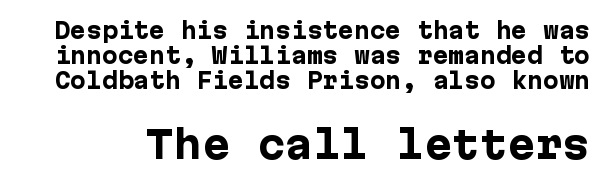
{"serif": "no", "italic": "no", "bold": "yes", "weight": "heavy", "width": "normal", "stroke_contrast": "low", "x_height": "medium", "underline": "no", "line_spacing_ratio": 1.18, "letter_spacing": "normal", "letter_spacing_em": 0.0, "larger_block": "second", "size_ratio": 1.76, "glyph_px": 37}
